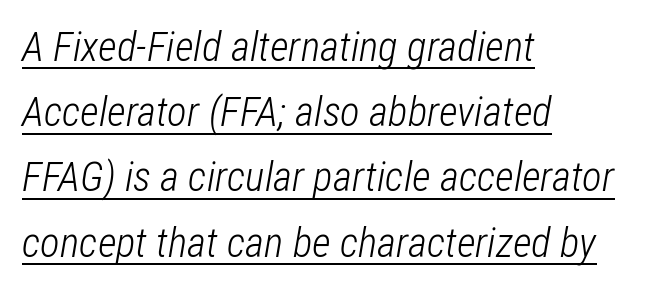
The whole block is typeset with a tilt. The leading is moderate, giving the passage an even texture. The sample's only ornament is a line tracing under the words. Vertical stems look standard width or narrower in stroke.
